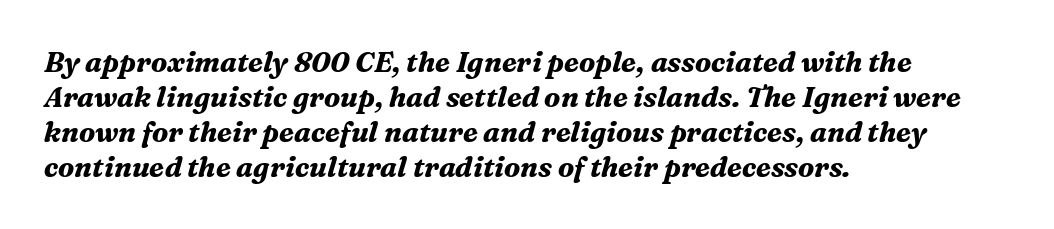
The letterforms sit shoulder to shoulder at normal distance. Notice how the passage keeps a crisp vertical edge on the left only. Check where the strokes stop: tiny serifs finish them off. The designer left line spacing at the default.
